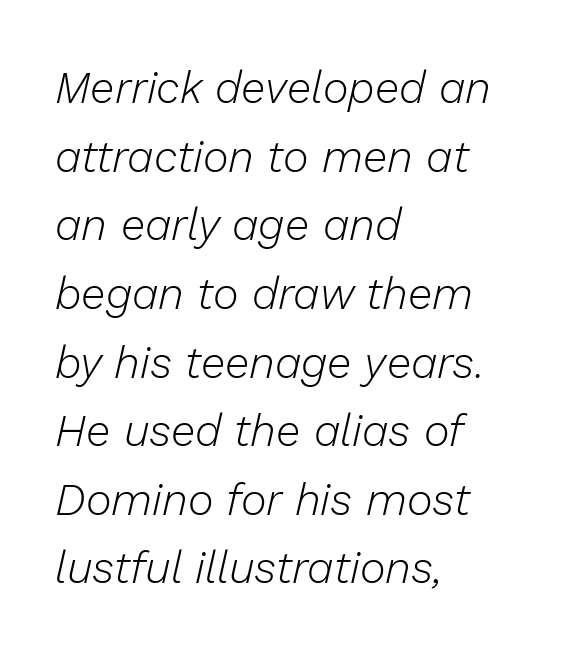
Q: Is the text bold? A: No.
Q: Is the text italic (slanted)? A: Yes, it leans right by about 13 degrees.
Q: Is the text underlined? A: No.
Q: How is the paragraph aligned? A: Left-aligned.
Q: Is the spacing between letters normal or unusually wide? A: Normal.
Q: Is the spacing between lines tight, normal or loose? A: Normal.
Q: Width (condensed, normal, or wide)? A: Normal.
Q: Stroke contrast? A: Low.
Q: x-height? A: Medium.
Q: Monospaced? A: No.
